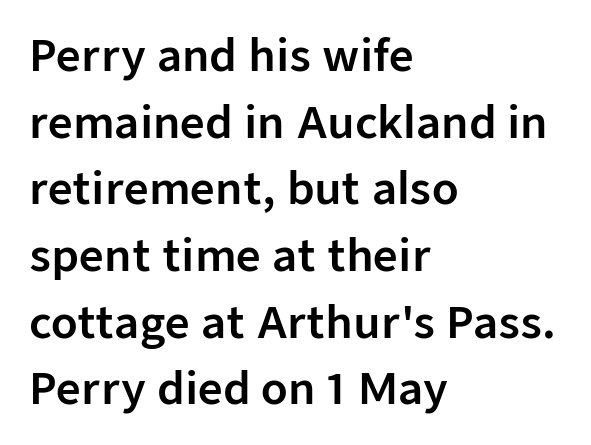
Q: Is the text italic (slanted)? A: No, it is upright.
Q: Is the typeface a serif or a sans-serif typeface? A: Sans-serif.
Q: Is the text underlined? A: No.
Q: How is the paragraph aligned? A: Left-aligned.
Q: Is the spacing between letters normal or unusually wide? A: Normal.
Q: Is the spacing between lines tight, normal or loose? A: Normal.
Q: Width (condensed, normal, or wide)? A: Normal.
Q: Stroke contrast? A: Low.
Q: x-height? A: Medium.
Q: Monospaced? A: No.
